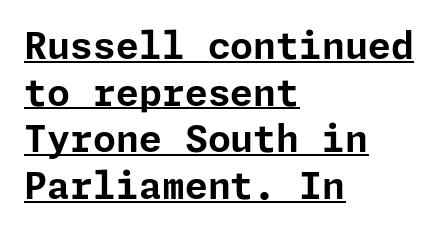
Q: Is the text bold? A: Yes.
Q: Is the text italic (slanted)? A: No, it is upright.
Q: Is the typeface a serif or a sans-serif typeface? A: Sans-serif.
Q: Is the text underlined? A: Yes.
Q: How is the paragraph aligned? A: Left-aligned.
Q: Is the spacing between letters normal or unusually wide? A: Normal.
Q: Is the spacing between lines tight, normal or loose? A: Normal.
Q: Width (condensed, normal, or wide)? A: Normal.
Q: Stroke contrast? A: Low.
Q: x-height? A: Medium.
